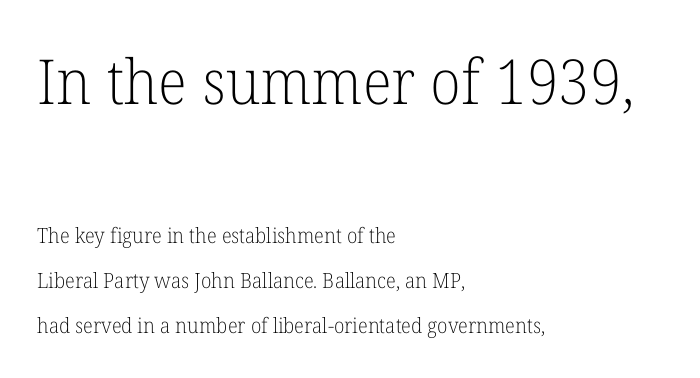
Q: Is the text bold? A: No.
Q: Is the text italic (slanted)? A: No, it is upright.
Q: Is the typeface a serif or a sans-serif typeface? A: Serif.
Q: Is the text underlined? A: No.
Q: How is the paragraph aligned? A: Left-aligned.
Q: Is the spacing between letters normal or unusually wide? A: Normal.
Q: Is the spacing between lines tight, normal or loose? A: Loose.
Q: Which block of text is set in a larger size, the first (top) or the second (bottom)? A: The first (top) one.
Q: Width (condensed, normal, or wide)? A: Normal.
Q: Stroke contrast? A: Low.
Q: x-height? A: Medium.
Q: Monospaced? A: No.
